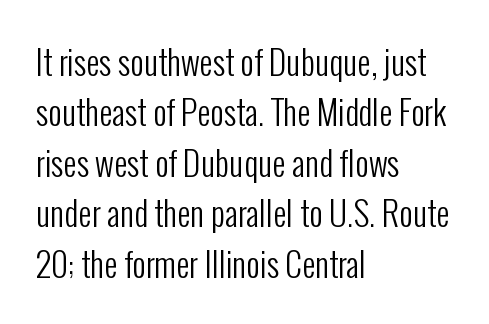
Quick note: interline space is typical. Do the letters lean? They stand straight. Font category for this specimen: sans-serif. You could not count columns in this text — the font is proportionally spaced. Visually the block forms a straight wall on the left and a jagged coastline on the right. A bare baseline throughout the passage.
